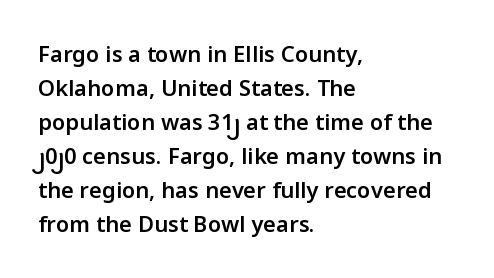
Students, note that the glyphs here touch the page at normal intervals. The line-height multiplier appears to be the usual default. Horizontal alignment here is leftward, the default for most running prose. Descenders are the only things crossing below the line. A bit beefed up — I'd call it semibold rather than bold. You can tell it's not italic because the verticals are truly vertical.
